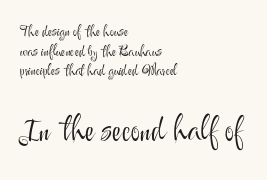
{"serif": "no", "bold": "no", "weight": "light", "width": "normal", "stroke_contrast": "medium", "x_height": "small", "monospaced": "no", "underline": "no", "align": "left", "line_spacing": "normal", "line_spacing_ratio": 1.4, "letter_spacing": "normal", "letter_spacing_em": 0.0, "larger_block": "second", "size_ratio": 2.29, "glyph_px": 32}
